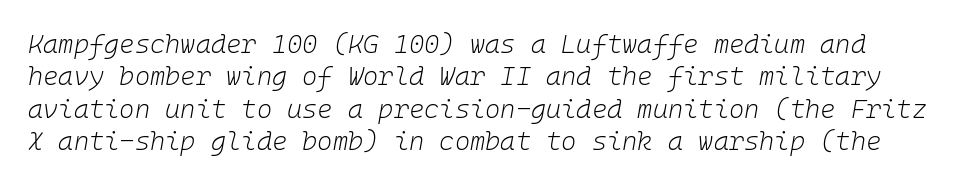
Only glyphs here, with clear space below each row. The letters are slanted; this is an italic face. Vertical stems look standard width or narrower in stroke. The space between consecutive lines is moderate.
